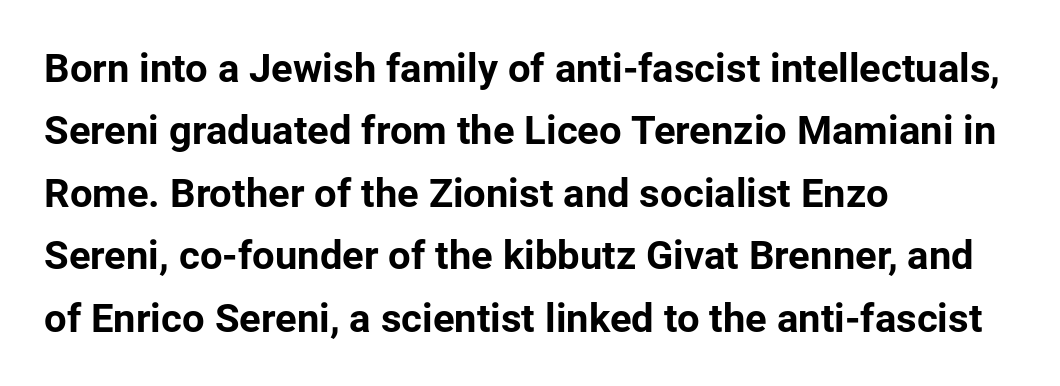
{"serif": "no", "italic": "no", "bold": "yes", "weight": "bold", "width": "normal", "stroke_contrast": "low", "x_height": "medium", "monospaced": "no", "underline": "no", "align": "left", "line_spacing": "normal", "line_spacing_ratio": 1.56, "letter_spacing": "normal", "letter_spacing_em": 0.0, "glyph_px": 40}
